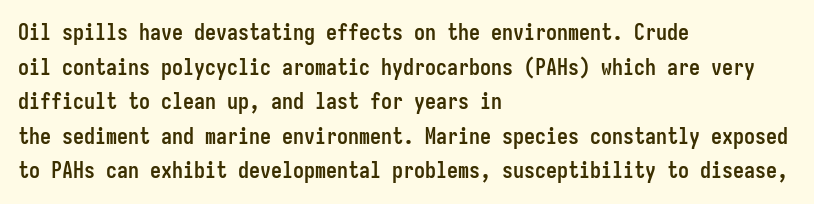
Q: Is the text bold? A: Yes.
Q: Is the text italic (slanted)? A: No, it is upright.
Q: Is the text underlined? A: No.
Q: How is the paragraph aligned? A: Left-aligned.
Q: Is the spacing between letters normal or unusually wide? A: Normal.
Q: Is the spacing between lines tight, normal or loose? A: Normal.
